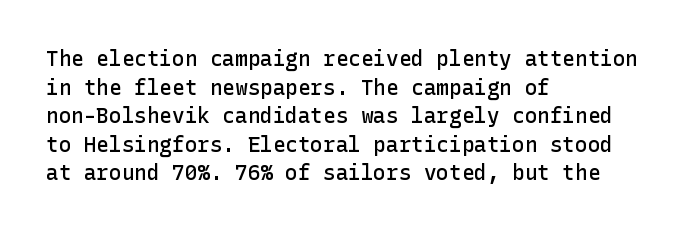
This sample uses an upright cut, with every glyph sitting square on the baseline. Moderately thickened strokes mark this as semibold type. Short note: letters normally spaced. A typesetter would call this leading conventional body-copy spacing. Just letters on the line, the space beneath them empty. Casual observation: everything's shoved over to the left.
